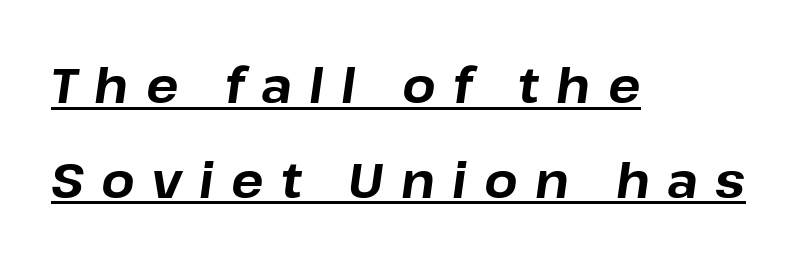
{"italic": "yes", "lean": "right", "slant_degrees": 8, "bold": "yes", "weight": "bold", "width": "normal", "stroke_contrast": "low", "x_height": "medium", "monospaced": "no", "underline": "yes", "align": "left", "line_spacing": "loose", "line_spacing_ratio": 1.97, "letter_spacing": "wide", "letter_spacing_em": 0.36, "glyph_px": 48}
